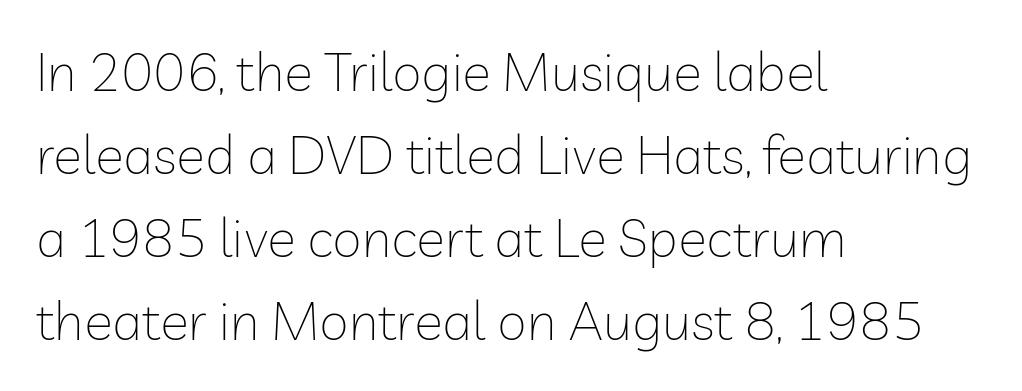
Summary of vertical rhythm: regular, with standard interline spacing. Line beginnings align vertically; line endings do not. Looks like regular typesetting: each glyph gets only the width it needs. Does extra space separate the letters? No, they use regular spacing.
